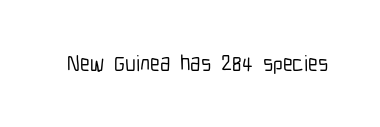
Tall strokes in this sample are plumb rather than angled. Short note: letters normally spaced. Lines of text with bare space underneath.
